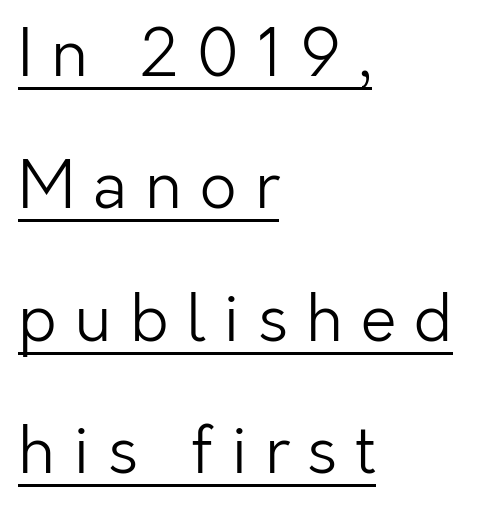
Varying glyph widths throughout — classic text-font behaviour. The weight would be labelled regular, book, light, or lighter still. Short note: letters widely spaced. Posture: vertical. The characters display no serif detailing; their extremities are plain. Glance below the letters and you will spot a drawn line.
